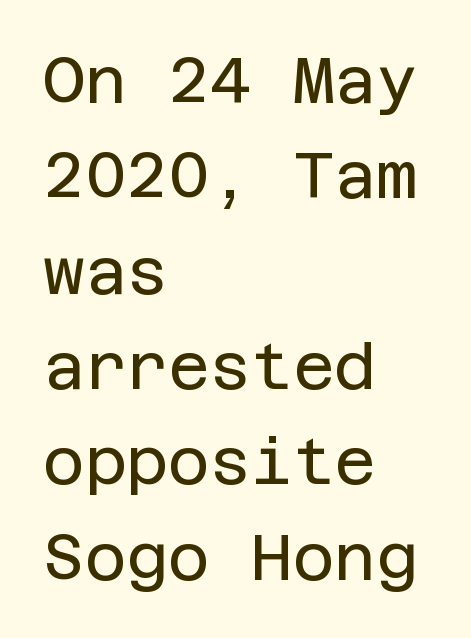
Is the letter spacing exaggerated? No — it looks like the ordinary default. Bare-footed words on every line. How would I describe the line gaps? Plain and ordinary. No heavy texture on the line: the type isn't bold. The ragged edge is on the right, which tells us the setting is flush left. The text was rendered using a sans face with plain stroke endings.
